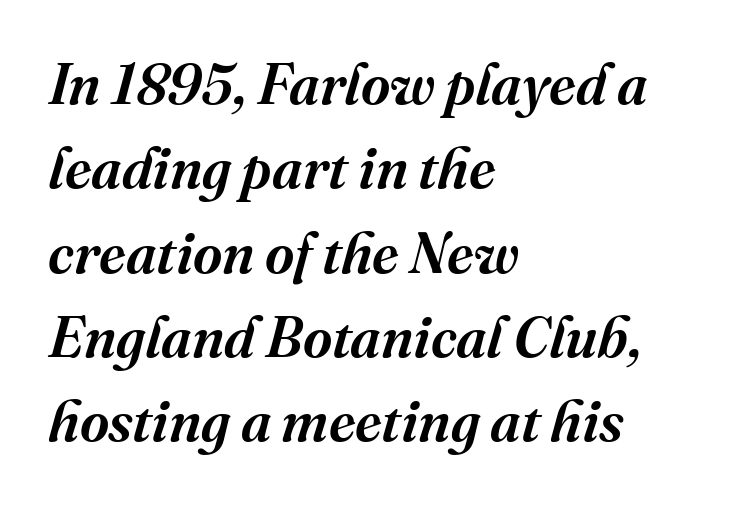
The image shows 57 px serif type, italic (leaning right); set left-aligned, normal line spacing (1.48x), normal letter spacing, not underlined; medium stroke contrast and a medium x-height.
